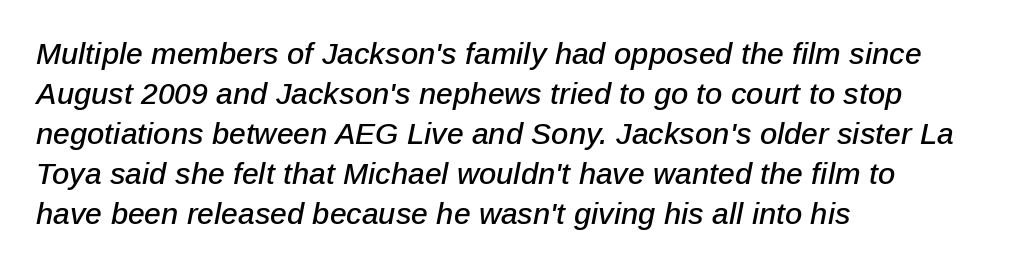
Q: Is the text italic (slanted)? A: Yes, it leans right by about 12 degrees.
Q: Is the text underlined? A: No.
Q: How is the paragraph aligned? A: Left-aligned.
Q: Is the spacing between letters normal or unusually wide? A: Normal.
Q: Is the spacing between lines tight, normal or loose? A: Normal.
Q: Width (condensed, normal, or wide)? A: Normal.
Q: Stroke contrast? A: Low.
Q: x-height? A: Medium.
Q: Monospaced? A: No.
